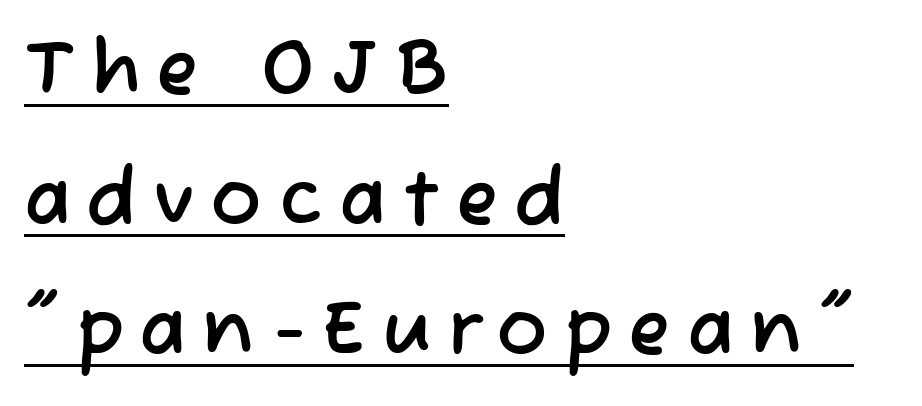
Has an underline been added? It has. Normally led — the rows are evenly, conventionally spaced. This sample has the flowing, uneven cadence of proportional lettering. The paragraph has a hard left edge and a soft right edge. How are the letters spaced? Widely, with obvious added tracking. Font category for this specimen: sans-serif.
